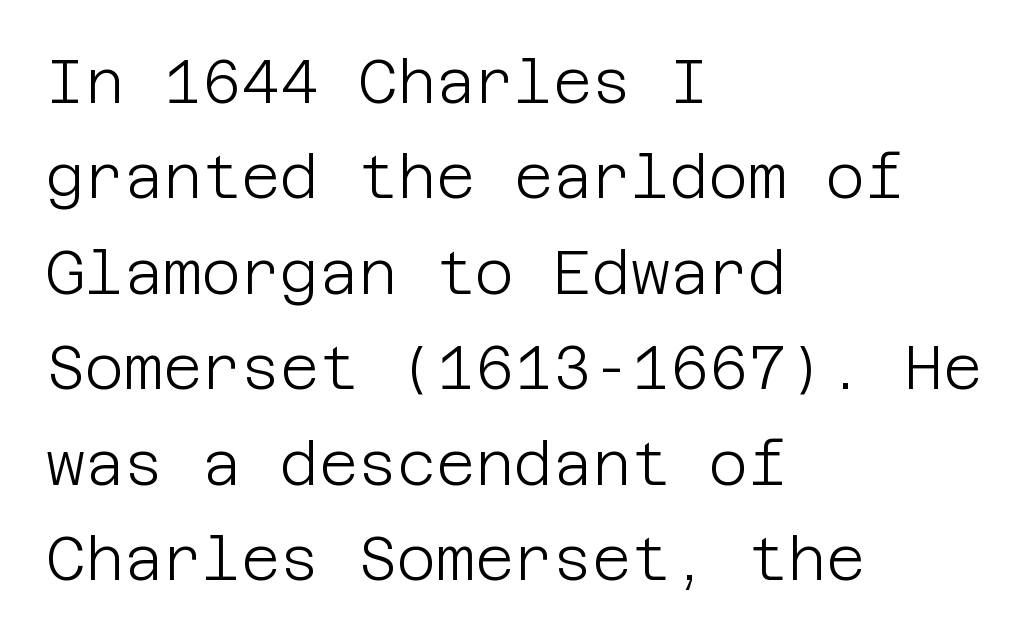
{"serif": "no", "italic": "no", "bold": "no", "weight": "light", "width": "normal", "stroke_contrast": "low", "x_height": "large", "underline": "no", "align": "left", "line_spacing": "normal", "line_spacing_ratio": 1.59, "letter_spacing": "normal", "letter_spacing_em": 0.0, "glyph_px": 60}
